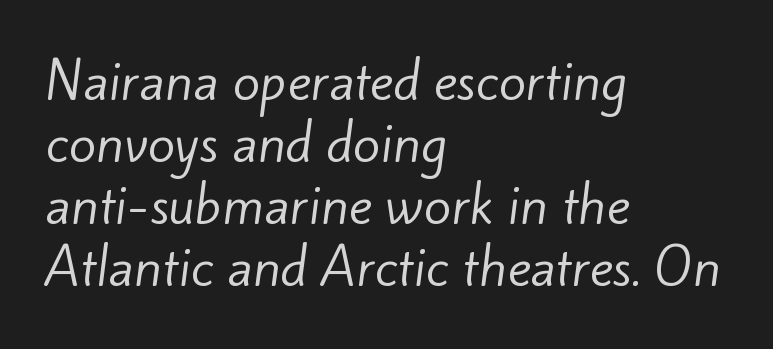
The image shows 50 px regular-weight sans-serif type; set left-aligned, line spacing 1.24x, normal letter spacing, not underlined; low stroke contrast and a small x-height.
